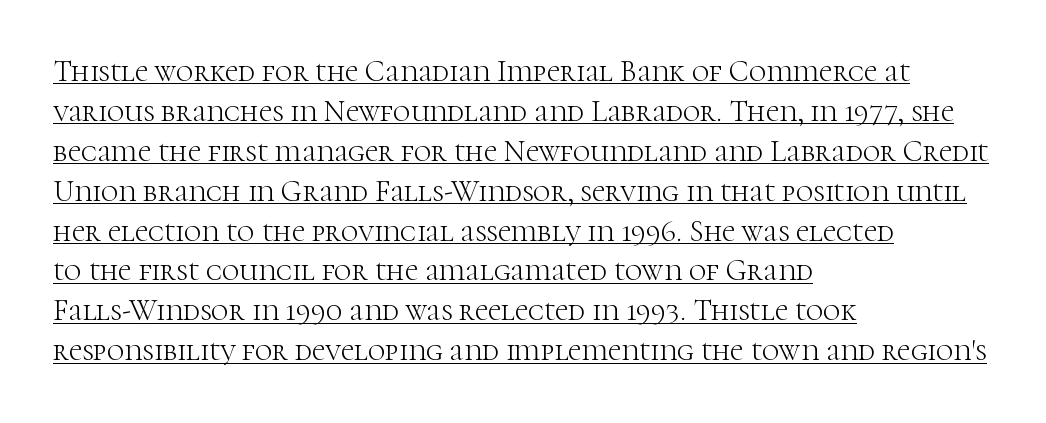
Q: Is the text bold? A: No.
Q: Is the text italic (slanted)? A: No, it is upright.
Q: Is the typeface a serif or a sans-serif typeface? A: Serif.
Q: Is the text underlined? A: Yes.
Q: How is the paragraph aligned? A: Left-aligned.
Q: Is the spacing between letters normal or unusually wide? A: Normal.
Q: Is the spacing between lines tight, normal or loose? A: Normal.
Q: Width (condensed, normal, or wide)? A: Normal.
Q: Stroke contrast? A: High.
Q: x-height? A: Medium.
Q: Monospaced? A: No.
